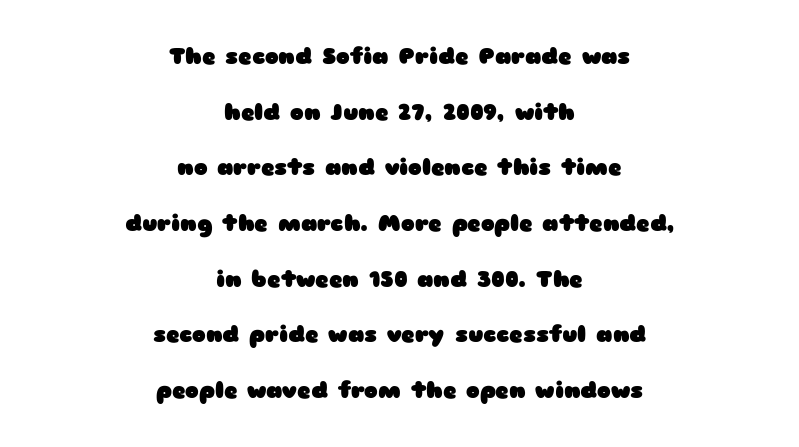
{"italic": "no", "bold": "yes", "underline": "no", "align": "center", "line_spacing": "loose", "line_spacing_ratio": 2.42, "letter_spacing": "normal", "letter_spacing_em": 0.0, "glyph_px": 23}
